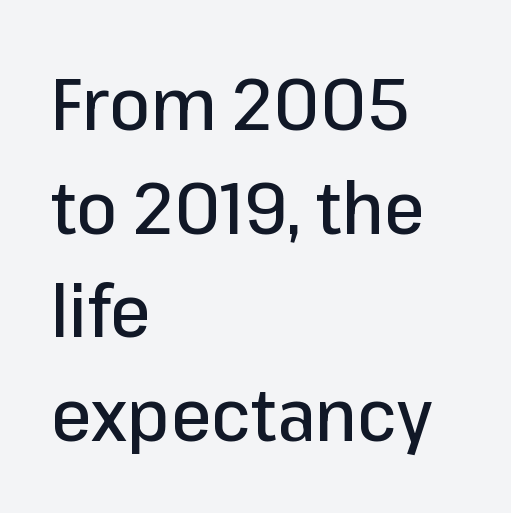
{"serif": "no", "italic": "no", "width": "normal", "stroke_contrast": "low", "x_height": "medium", "monospaced": "no", "underline": "no", "align": "left", "line_spacing": "normal", "line_spacing_ratio": 1.42, "letter_spacing": "normal", "letter_spacing_em": 0.0, "glyph_px": 73}
